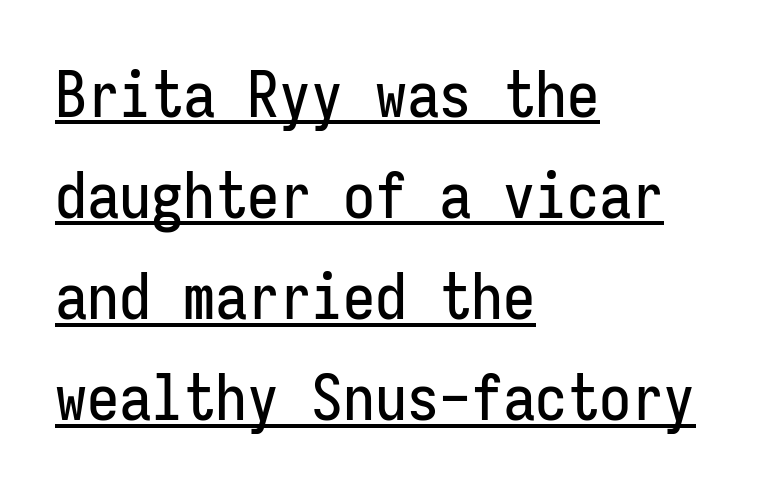
Students, observe: this is what conventionally led text looks like. Is there any slant? The stems are plumb. The face used here is rendered with its standard letterfit. The designer went with a sans here, leaving each stem footless. The specimen includes a rule beneath the text block's lines.
